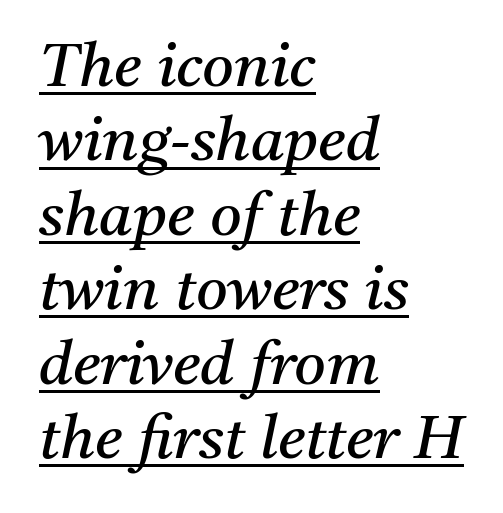
These lines were composed using italics. Stroke thickness stays within the range of a standard reading face or lighter. The passage shown has conventional tracking throughout. Typographically, this falls in the serif category. Underlined type.
